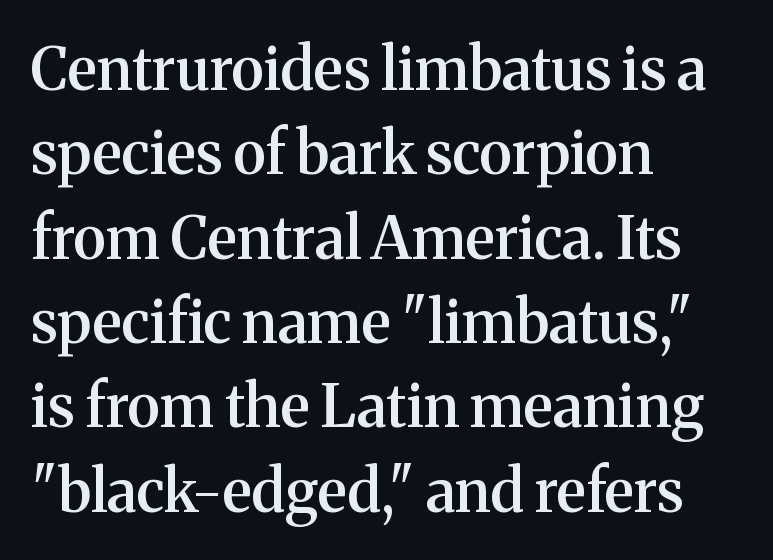
You could not count columns in this text — the font is proportionally spaced. Is there any slant? The stems are plumb. The glyphs have the mass of a demibold cut, below bold. One-word summary of the alignment: left.
